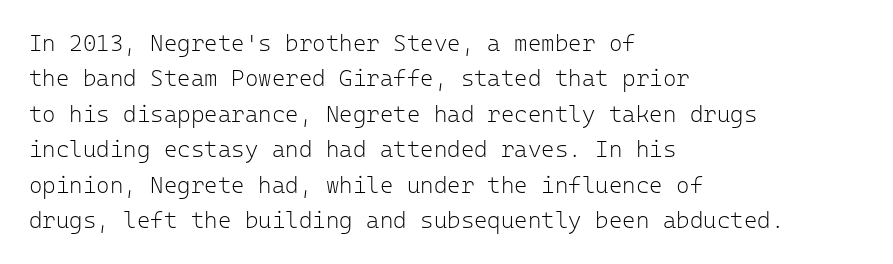
The face looks like a standard text weight, possibly lighter. Vertical strokes here are truly vertical. These lines keep a tight, regular rhythm from letter to letter. Leading matches the norm, producing a regular column. Left-aligned paragraph, ragged on the right. The space directly below the letters is spotless.
